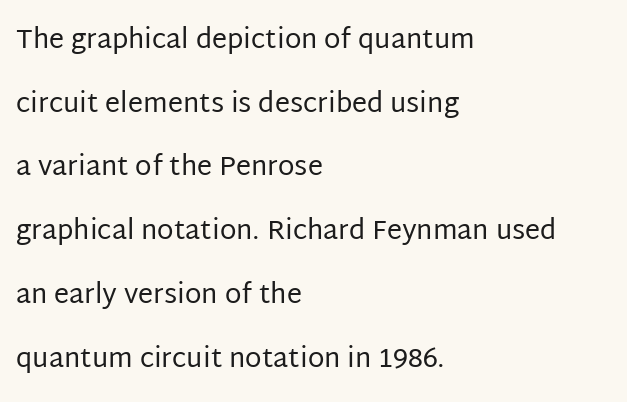
This is not heavy type; no bold has been used. This sample uses an upright cut, with every glyph sitting square on the baseline. Type without underlining. Airy leading. This sample uses plain, unmodified letter spacing.
